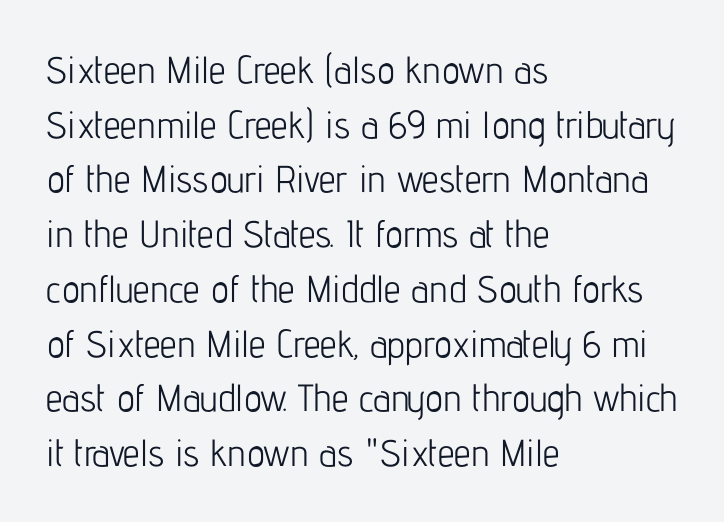
The image shows 38 px light, condensed sans-serif type, upright; set left-aligned, normal line spacing (1.44x), normal letter spacing, not underlined; low stroke contrast and a medium x-height.
